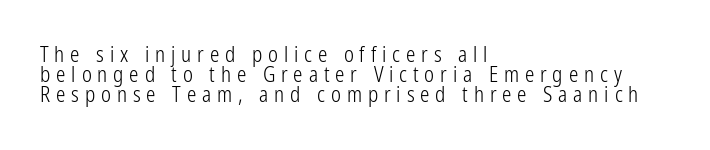
The image shows 21 px text type, upright; set left-aligned, tight line spacing (0.95x), unusually wide letter spacing (+0.28 em), not underlined.
